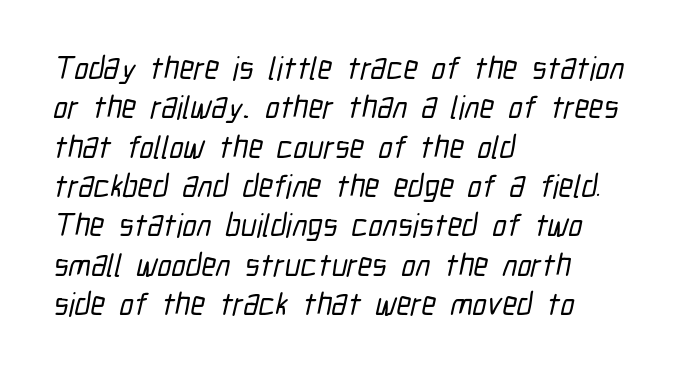
Inter-character spacing is left at the font's built-in metrics. Any mark beneath the type? The region is blank. Stroke terminals: plain, sans-serif. Caption: multi-line text, flush left, ragged right. Think of a printed novel: that variable character pitch is what you see here.
